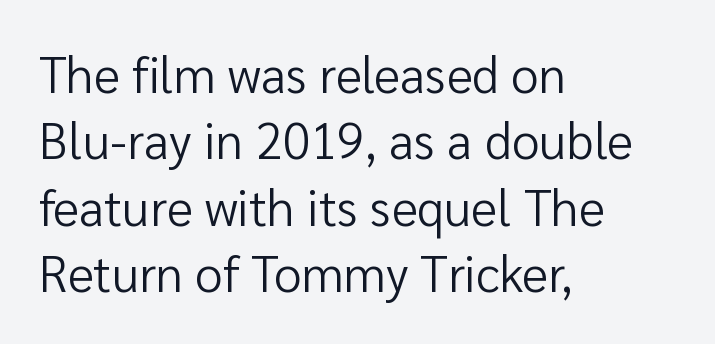
The image shows 50 px regular-weight sans-serif type, upright; set left-aligned, normal line spacing (1.33x), normal letter spacing, not underlined; low stroke contrast and a medium x-height.
